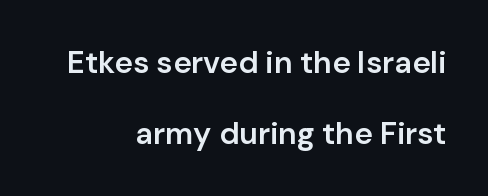
The image shows 31 px semibold sans-serif type, upright; set right-aligned, loose line spacing (2.28x), normal letter spacing, not underlined; low stroke contrast and a medium x-height.
